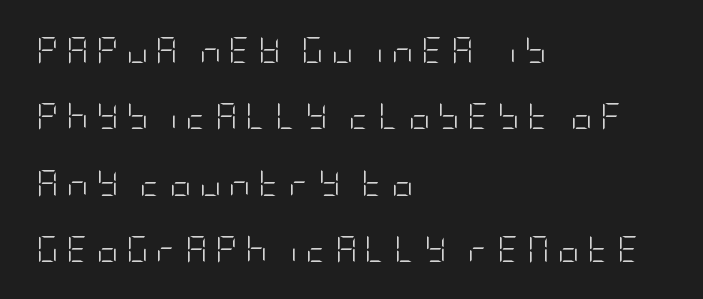
Q: Is the text bold? A: No.
Q: Is the text italic (slanted)? A: No, it is upright.
Q: Is the text underlined? A: No.
Q: How is the paragraph aligned? A: Left-aligned.
Q: Is the spacing between letters normal or unusually wide? A: Unusually wide.
Q: Is the spacing between lines tight, normal or loose? A: Loose.
